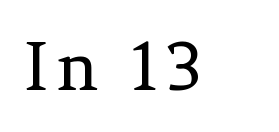
Q: Is the text bold? A: No.
Q: Is the text italic (slanted)? A: No, it is upright.
Q: Is the typeface a serif or a sans-serif typeface? A: Serif.
Q: Is the text underlined? A: No.
Q: Width (condensed, normal, or wide)? A: Normal.
Q: Stroke contrast? A: Low.
Q: x-height? A: Medium.
Q: Monospaced? A: No.
